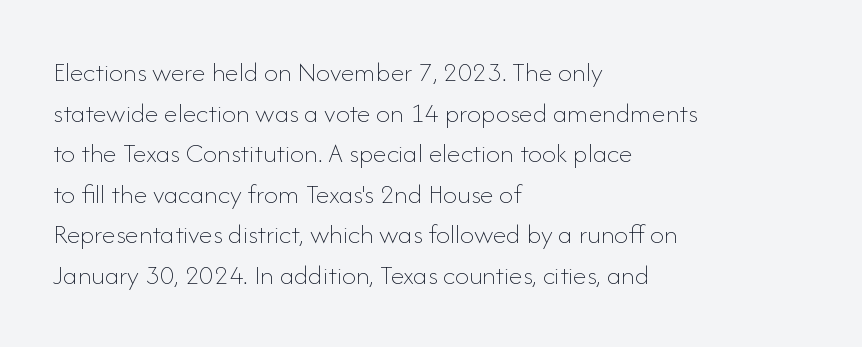
Each word holds together tightly as a unit, with standard inter-letter gaps. Nothing heavy about these letters — not bold at all. Compared with a centered layout, this one pins lines to the left instead. Unmarked baselines from the first word to the last.
